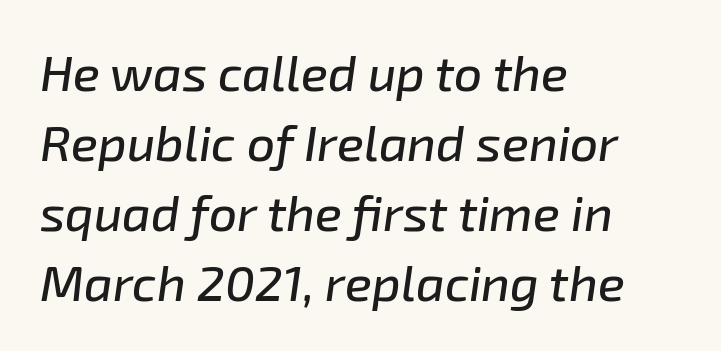
The image shows 50 px text type, italic (leaning right); set left-aligned, normal line spacing (1.4x), normal letter spacing, not underlined; low stroke contrast and a medium x-height.
